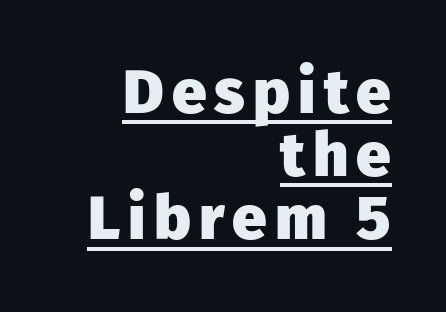
The image shows 62 px heavy sans-serif type, upright; set right-aligned, tight line spacing (1.02x), underlined; low stroke contrast and a medium x-height.
